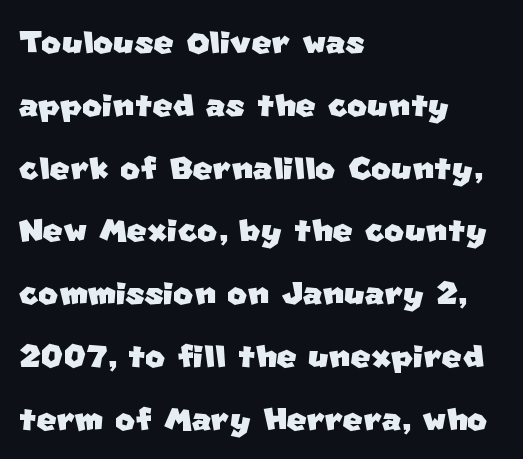
{"serif": "no", "width": "normal", "stroke_contrast": "low", "x_height": "large", "monospaced": "no", "underline": "no", "align": "left", "line_spacing": "normal", "line_spacing_ratio": 1.46, "letter_spacing": "normal", "letter_spacing_em": 0.0, "glyph_px": 43}
